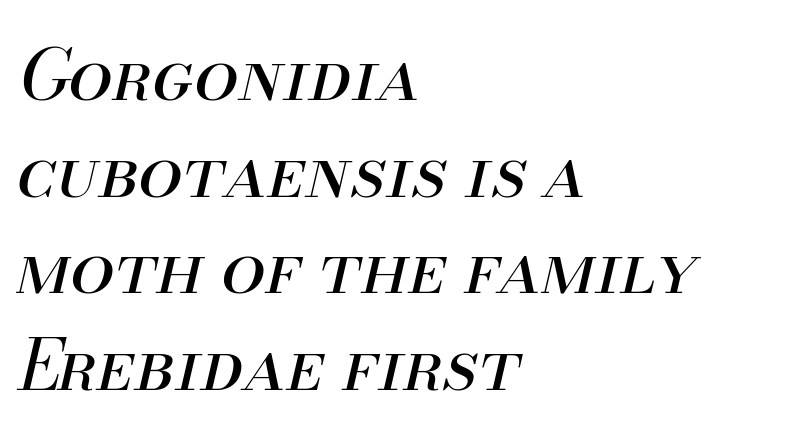
The block of text has a typical density, with ordinary space between rows. A classic flush-left, rag-right setting is used for this passage. The typesetting does not lean heavy: it is not bold. Posture: slanted. The gap between lines stays unmarked.
